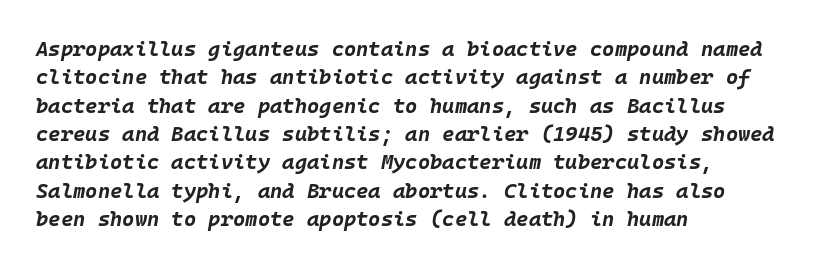
Check under the words: just untouched page. Notice how the passage keeps a crisp vertical edge on the left only. How heavy is the stroke? Heavy — this is a bold. In terms of leading, this rendering sits right in the middle.
